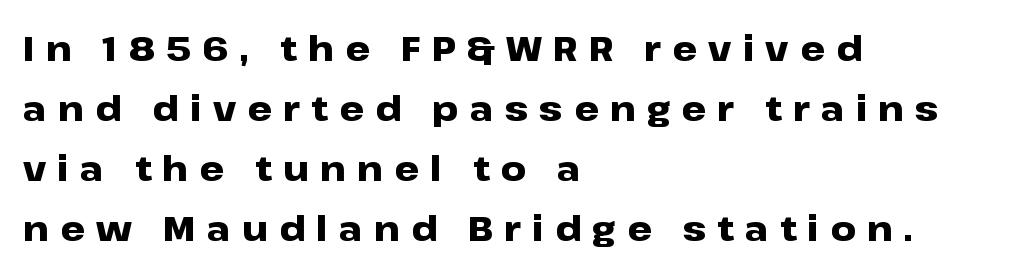
Caption: multi-line text, flush left, ragged right. Looks like regular typesetting: each glyph gets only the width it needs. These lines are composed in type without serifs. Typesetter's note: full bold, strokes at maximum text heaviness. No italicization has been applied; the sample stays upright. The gaps between neighbouring characters are conspicuously large.
